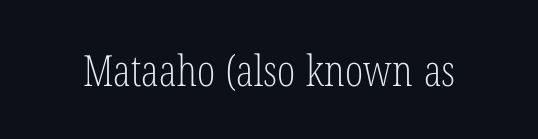
{"serif": "yes", "italic": "no", "bold": "no", "weight": "light", "width": "condensed", "stroke_contrast": "low", "x_height": "medium", "monospaced": "no", "underline": "no", "letter_spacing": "normal", "letter_spacing_em": 0.0, "glyph_px": 43}
